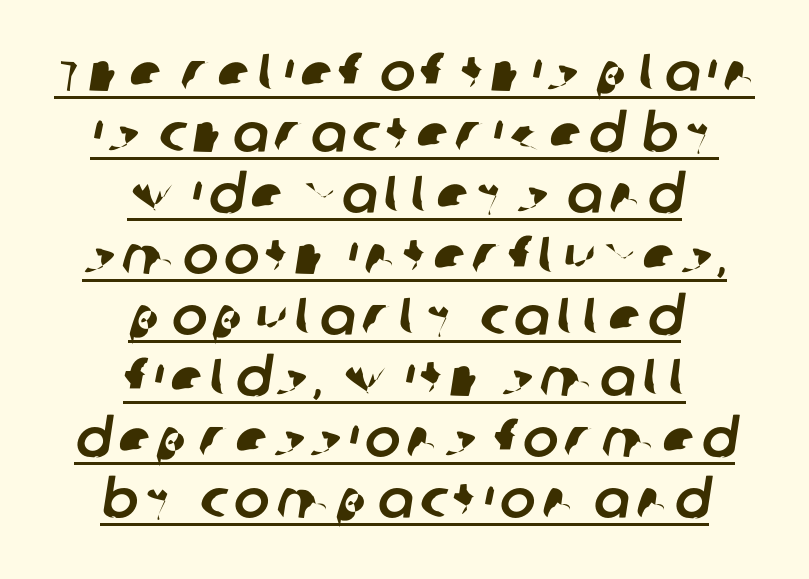
The image shows 53 px sans-serif type; set centered, tight line spacing (1.15x), underlined; low stroke contrast and a large x-height.
